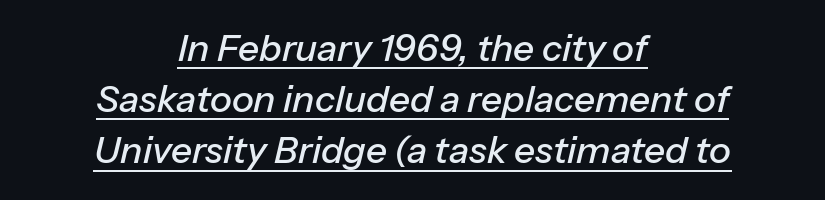
Q: Is the text italic (slanted)? A: Yes, it leans right by about 13 degrees.
Q: Is the text underlined? A: Yes.
Q: How is the paragraph aligned? A: Centered.
Q: Is the spacing between letters normal or unusually wide? A: Normal.
Q: Is the spacing between lines tight, normal or loose? A: Normal.
Q: Width (condensed, normal, or wide)? A: Normal.
Q: Stroke contrast? A: Low.
Q: x-height? A: Medium.
Q: Monospaced? A: No.
